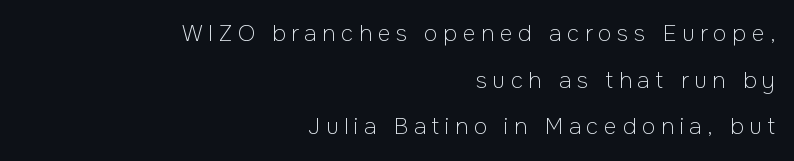
Weight: in the light-to-regular range. What's the leading like? Stretched, with rows far apart. This sample is right-justified, so line beginnings fall wherever the words allow. Does extra space separate the letters? Yes, quite a lot of it. It's the straight-up-and-down kind of type. Clear beneath every line of the passage.
